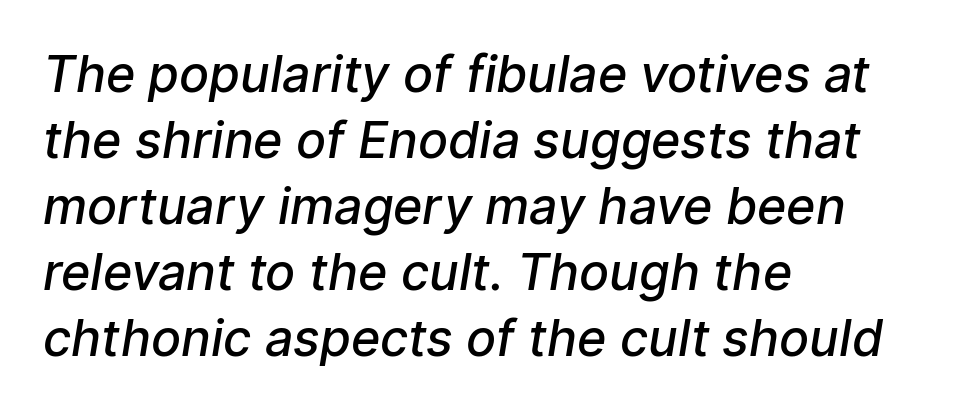
The rendering uses a semibold face; strokes are thickened but not to full bold. In terms of letterform style, serifs are entirely absent. You could not count columns in this text — the font is proportionally spaced. These lines keep a tight, regular rhythm from letter to letter. The gap between lines stays unmarked. Rows of type keep a routine distance in the vertical direction.
